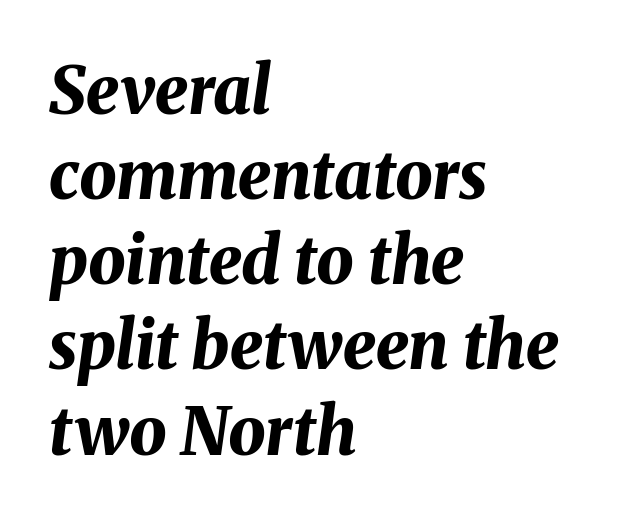
The image shows 66 px bold type, italic (leaning right); set left-aligned, normal line spacing (1.29x), normal letter spacing, not underlined; medium stroke contrast and a medium x-height.
